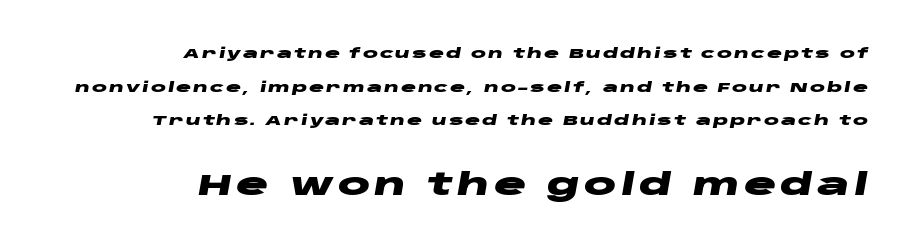
Q: Is the text bold? A: Yes.
Q: Is the text italic (slanted)? A: Yes, it leans right by about 10 degrees.
Q: Is the text underlined? A: No.
Q: How is the paragraph aligned? A: Right-aligned.
Q: Is the spacing between lines tight, normal or loose? A: Loose.
Q: Which block of text is set in a larger size, the first (top) or the second (bottom)? A: The second (bottom) one.
Q: Width (condensed, normal, or wide)? A: Wide.
Q: Stroke contrast? A: Low.
Q: x-height? A: Large.
Q: Monospaced? A: No.
